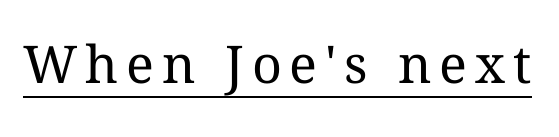
The image shows 52 px regular-weight type, upright; set underlined; medium stroke contrast and a medium x-height.
